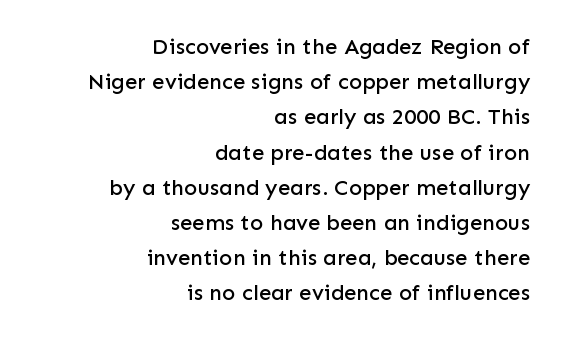
Each line ends at the same right margin while the left side varies. The lettering holds an erect, upright posture throughout. The letters sit at their default tracking, neither squeezed nor spread. Just letters on the line, the space beneath them empty. The vertical gap from one line to the next is medium.
